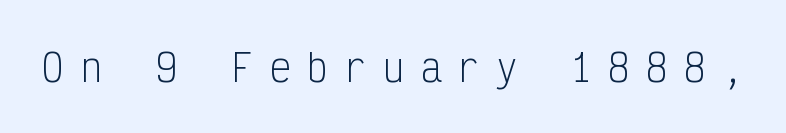
Q: Is the text bold? A: No.
Q: Is the text italic (slanted)? A: No, it is upright.
Q: Is the typeface a serif or a sans-serif typeface? A: Sans-serif.
Q: Is the text underlined? A: No.
Q: Is the spacing between letters normal or unusually wide? A: Unusually wide.
Q: Width (condensed, normal, or wide)? A: Condensed.
Q: Stroke contrast? A: Low.
Q: x-height? A: Medium.
Q: Monospaced? A: Yes.
